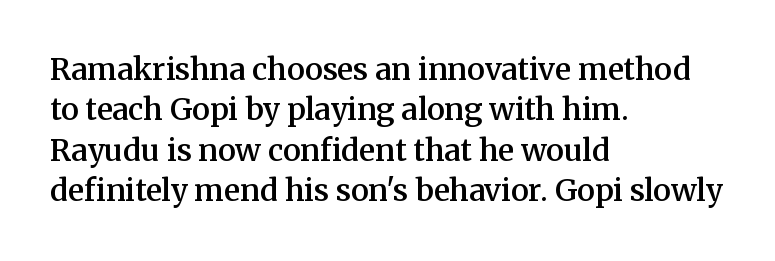
{"serif": "yes", "italic": "no", "bold": "semi", "weight": "semibold", "width": "normal", "stroke_contrast": "medium", "x_height": "medium", "monospaced": "no", "underline": "no", "align": "left", "line_spacing": "normal", "line_spacing_ratio": 1.35, "letter_spacing": "normal", "letter_spacing_em": 0.0, "glyph_px": 30}
